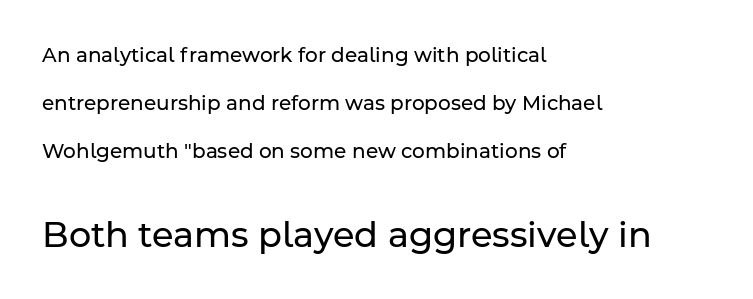
The image shows 35 px regular-weight sans-serif type, upright; set left-aligned, loose line spacing (2.39x), normal letter spacing, not underlined; the second (bottom) block is 1.75x larger; low stroke contrast and a medium x-height.
